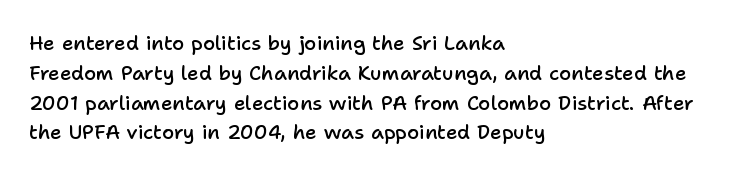
Q: Is the text bold? A: Semi-bold.
Q: Is the text italic (slanted)? A: No, it is upright.
Q: Is the text underlined? A: No.
Q: How is the paragraph aligned? A: Left-aligned.
Q: Is the spacing between letters normal or unusually wide? A: Normal.
Q: Is the spacing between lines tight, normal or loose? A: Normal.
